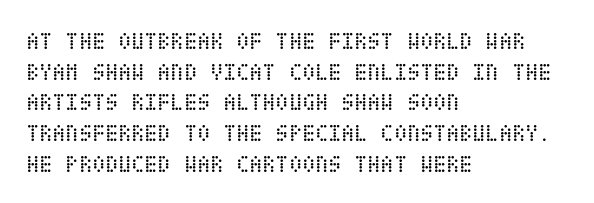
Q: Is the text bold? A: No.
Q: Is the text italic (slanted)? A: No, it is upright.
Q: Is the text underlined? A: No.
Q: How is the paragraph aligned? A: Left-aligned.
Q: Is the spacing between letters normal or unusually wide? A: Normal.
Q: Is the spacing between lines tight, normal or loose? A: Normal.
